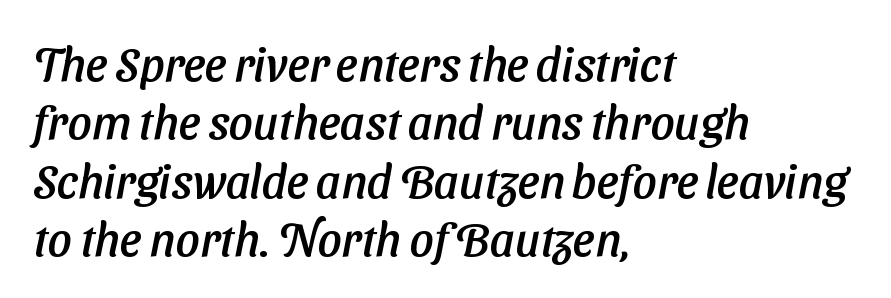
{"serif": "no", "width": "normal", "stroke_contrast": "low", "x_height": "medium", "monospaced": "no", "underline": "no", "align": "left", "line_spacing_ratio": 1.24, "letter_spacing": "normal", "letter_spacing_em": 0.0, "glyph_px": 47}
